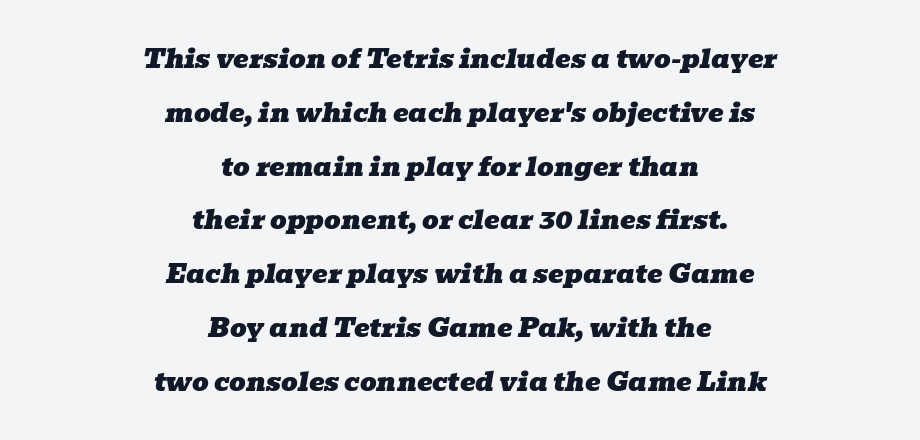
The image shows 26 px text type, italic (leaning right); set centered, loose line spacing (2.07x), normal letter spacing, not underlined.
